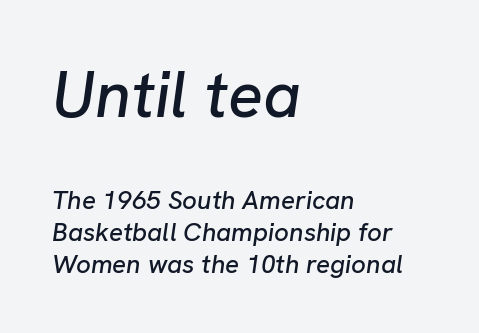
{"italic": "yes", "lean": "right", "slant_degrees": 8, "width": "normal", "stroke_contrast": "low", "x_height": "medium", "monospaced": "no", "underline": "no", "align": "left", "line_spacing_ratio": 1.22, "letter_spacing": "normal", "letter_spacing_em": 0.0, "larger_block": "first", "size_ratio": 2.5, "glyph_px": 65}
